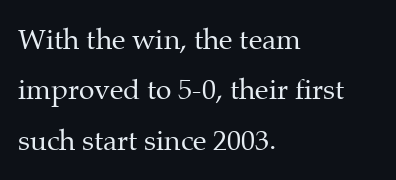
The image shows 28 px regular-weight serif type, upright; set left-aligned, line spacing 1.8x, normal letter spacing, not underlined; medium stroke contrast and a medium x-height.
